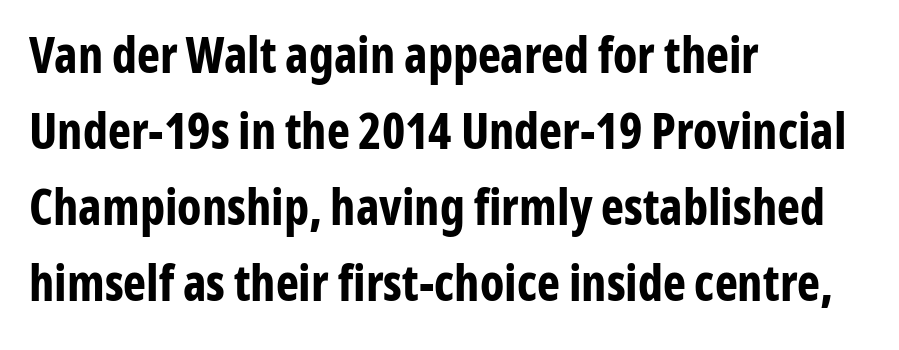
Q: Is the text bold? A: Yes.
Q: Is the text italic (slanted)? A: No, it is upright.
Q: Is the typeface a serif or a sans-serif typeface? A: Sans-serif.
Q: Is the text underlined? A: No.
Q: How is the paragraph aligned? A: Left-aligned.
Q: Is the spacing between letters normal or unusually wide? A: Normal.
Q: Is the spacing between lines tight, normal or loose? A: Normal.
Q: Width (condensed, normal, or wide)? A: Condensed.
Q: Stroke contrast? A: Low.
Q: x-height? A: Medium.
Q: Monospaced? A: No.
